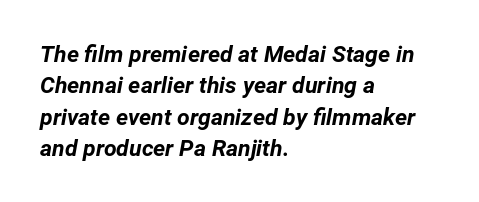
{"italic": "yes", "lean": "right", "slant_degrees": 12, "bold": "yes", "underline": "no", "align": "left", "line_spacing": "normal", "line_spacing_ratio": 1.36, "letter_spacing": "normal", "letter_spacing_em": 0.0, "glyph_px": 23}
